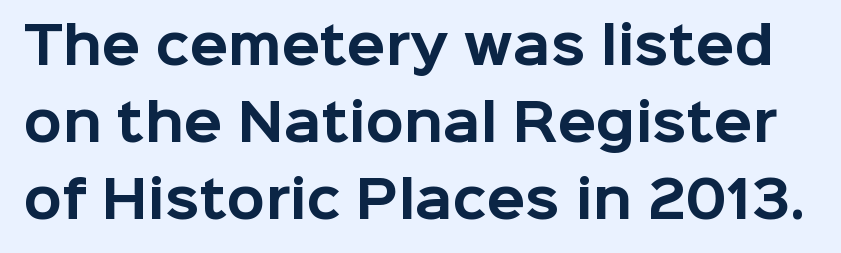
The characters look thick and weighty, a clear bold. Quick note: not italic, upright. Font category for this specimen: sans-serif. This sample has the flowing, uneven cadence of proportional lettering. Type without underlining. In terms of letterspacing, this is plain default setting.
